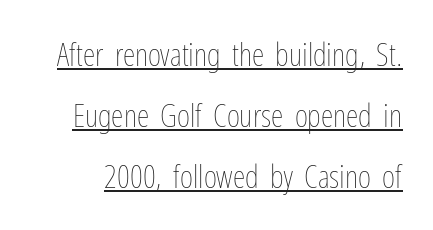
{"italic": "no", "bold": "no", "weight": "thin", "width": "condensed", "stroke_contrast": "low", "x_height": "medium", "monospaced": "no", "underline": "yes", "line_spacing": "loose", "line_spacing_ratio": 1.91, "letter_spacing": "normal", "letter_spacing_em": 0.0, "glyph_px": 32}
